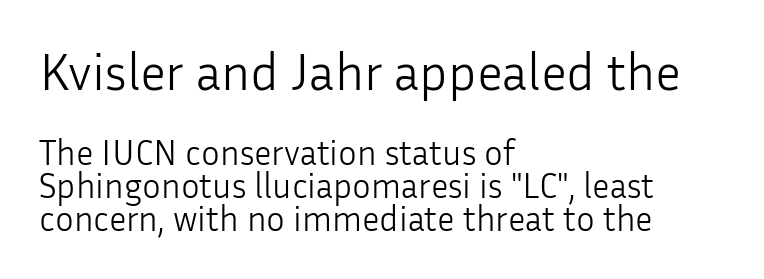
Q: Is the text bold? A: No.
Q: Is the text italic (slanted)? A: No, it is upright.
Q: Is the typeface a serif or a sans-serif typeface? A: Sans-serif.
Q: Is the text underlined? A: No.
Q: How is the paragraph aligned? A: Left-aligned.
Q: Is the spacing between letters normal or unusually wide? A: Normal.
Q: Is the spacing between lines tight, normal or loose? A: Tight.
Q: Which block of text is set in a larger size, the first (top) or the second (bottom)? A: The first (top) one.
Q: Width (condensed, normal, or wide)? A: Normal.
Q: Stroke contrast? A: Low.
Q: x-height? A: Medium.
Q: Monospaced? A: No.
